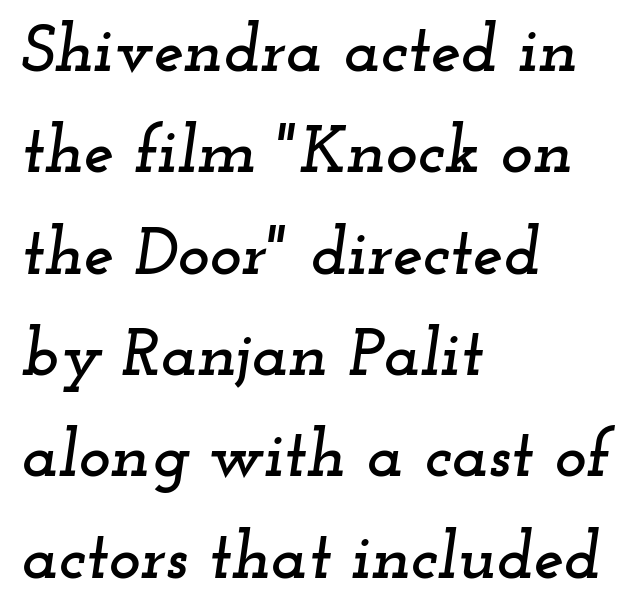
The image shows 68 px wide serif type, italic (leaning right); set left-aligned, normal line spacing (1.49x), normal letter spacing, not underlined; low stroke contrast and a small x-height.
